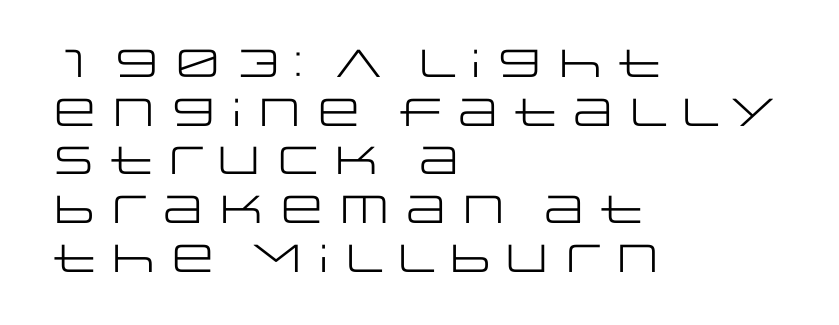
{"serif": "no", "italic": "no", "bold": "no", "weight": "regular", "width": "wide", "stroke_contrast": "low", "x_height": "large", "monospaced": "no", "underline": "no", "align": "left", "line_spacing": "normal", "line_spacing_ratio": 1.25, "letter_spacing": "normal", "letter_spacing_em": 0.0, "glyph_px": 39}
